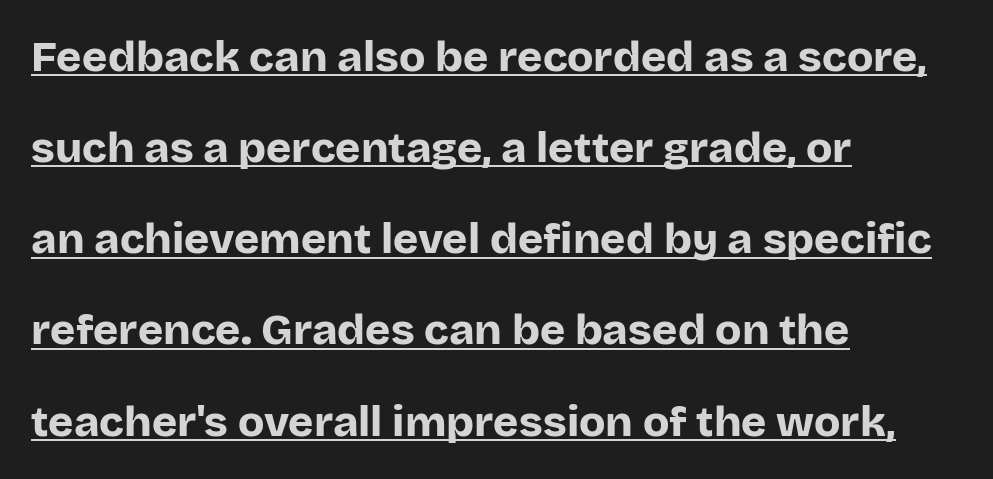
The image shows 43 px bold sans-serif type, upright; set left-aligned, loose line spacing (2.12x), normal letter spacing, underlined; low stroke contrast and a large x-height.
